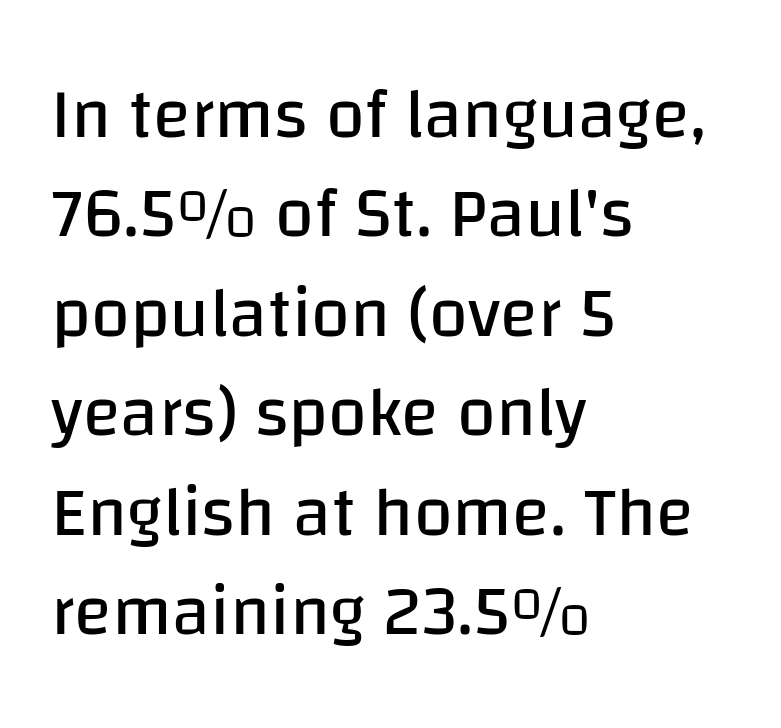
Q: Is the text bold? A: No.
Q: Is the text italic (slanted)? A: No, it is upright.
Q: Is the typeface a serif or a sans-serif typeface? A: Sans-serif.
Q: Is the text underlined? A: No.
Q: How is the paragraph aligned? A: Left-aligned.
Q: Is the spacing between letters normal or unusually wide? A: Normal.
Q: Is the spacing between lines tight, normal or loose? A: Normal.
Q: Width (condensed, normal, or wide)? A: Normal.
Q: Stroke contrast? A: Low.
Q: x-height? A: Large.
Q: Monospaced? A: No.
